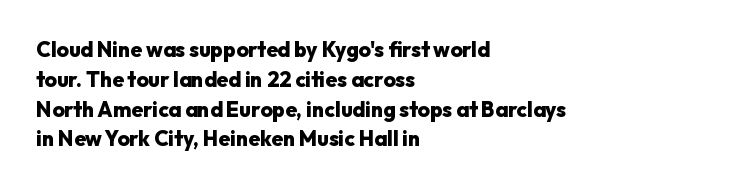
Q: Is the text bold? A: Yes.
Q: Is the text italic (slanted)? A: No, it is upright.
Q: Is the text underlined? A: No.
Q: How is the paragraph aligned? A: Left-aligned.
Q: Is the spacing between letters normal or unusually wide? A: Normal.
Q: Is the spacing between lines tight, normal or loose? A: Normal.
